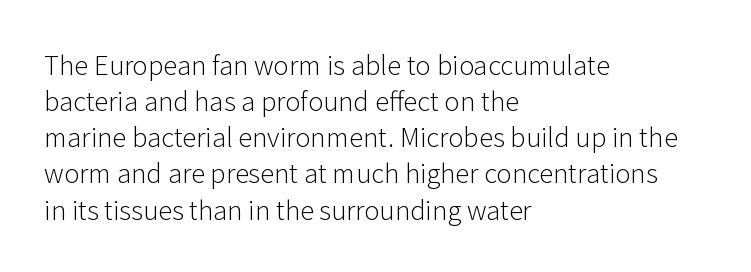
{"italic": "no", "bold": "no", "underline": "no", "align": "left", "line_spacing": "normal", "line_spacing_ratio": 1.39, "letter_spacing": "normal", "letter_spacing_em": 0.0, "glyph_px": 26}
